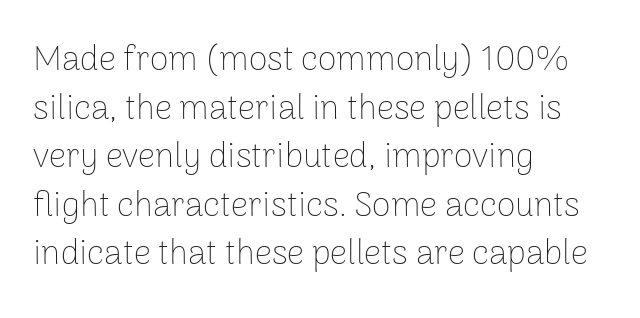
Q: Is the text bold? A: No.
Q: Is the text italic (slanted)? A: No, it is upright.
Q: Is the typeface a serif or a sans-serif typeface? A: Sans-serif.
Q: Is the text underlined? A: No.
Q: How is the paragraph aligned? A: Left-aligned.
Q: Is the spacing between letters normal or unusually wide? A: Normal.
Q: Is the spacing between lines tight, normal or loose? A: Normal.
Q: Width (condensed, normal, or wide)? A: Normal.
Q: Stroke contrast? A: Low.
Q: x-height? A: Medium.
Q: Monospaced? A: No.
